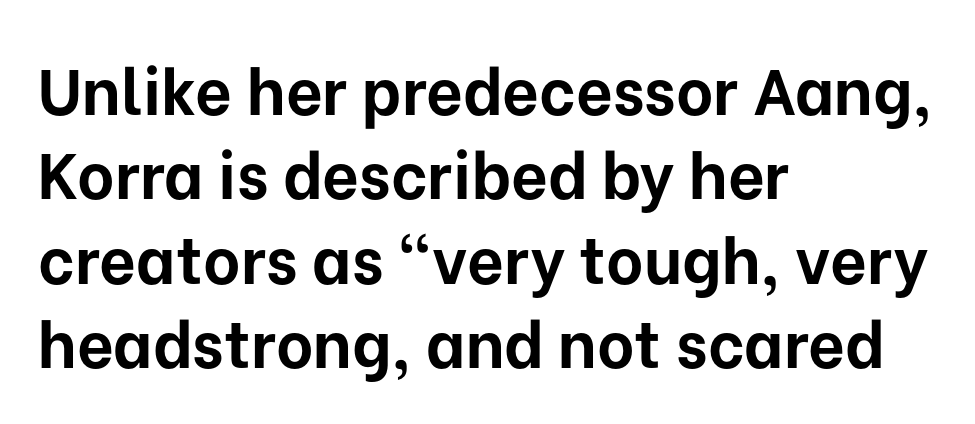
Q: Is the text bold? A: Yes.
Q: Is the text italic (slanted)? A: No, it is upright.
Q: Is the typeface a serif or a sans-serif typeface? A: Sans-serif.
Q: Is the text underlined? A: No.
Q: How is the paragraph aligned? A: Left-aligned.
Q: Is the spacing between letters normal or unusually wide? A: Normal.
Q: Is the spacing between lines tight, normal or loose? A: Normal.
Q: Width (condensed, normal, or wide)? A: Normal.
Q: Stroke contrast? A: Low.
Q: x-height? A: Medium.
Q: Monospaced? A: No.
